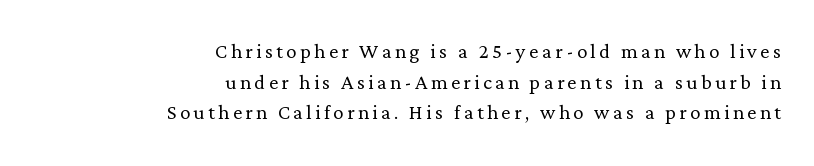
The image shows 26 px text type, upright; set right-aligned, line spacing 1.18x, not underlined.
